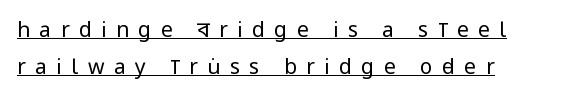
The cut favours lightness, reaching ordinary text weight at its darkest. These lines stack with their left ends in a neat column. Caption: lettering with a line underneath. A roman cut, with each character standing at attention. This sample uses expanded letter spacing, leaving extra air between glyphs.
